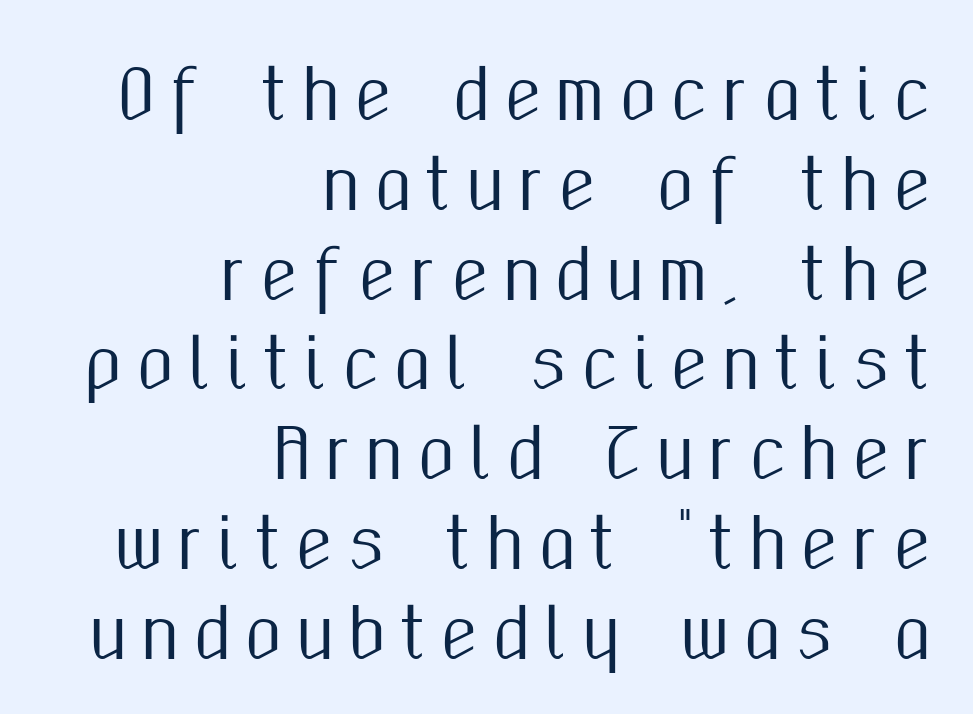
The image shows 68 px condensed sans-serif type, upright; set right-aligned, normal line spacing (1.32x), unusually wide letter spacing (+0.2 em), not underlined; medium stroke contrast and a medium x-height.
